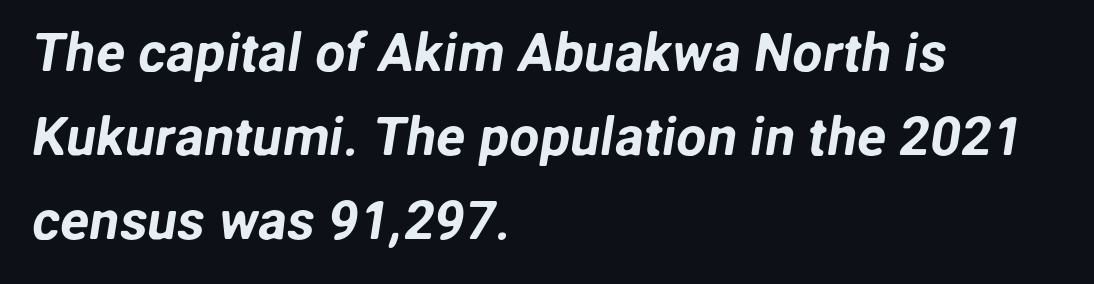
{"serif": "no", "width": "normal", "stroke_contrast": "low", "x_height": "medium", "monospaced": "no", "underline": "no", "align": "left", "line_spacing": "normal", "line_spacing_ratio": 1.56, "letter_spacing": "normal", "letter_spacing_em": 0.0, "glyph_px": 54}
